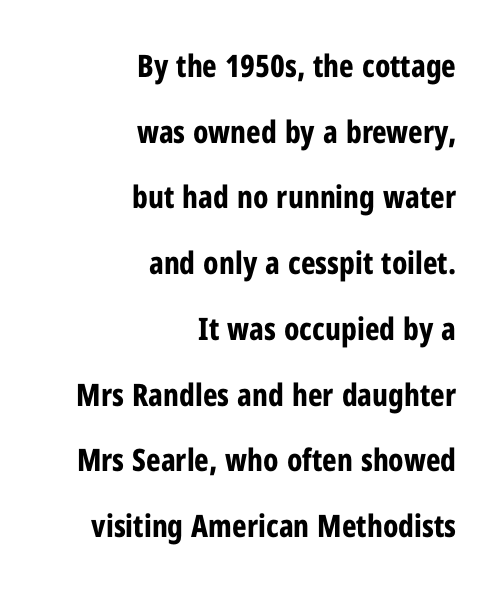
In terms of posture, this sample is upright. Only glyphs here, with clear space below each row. The rag falls on the left side of this text block. In terms of leading, this rendering errs on the spacious side. How are the letters spaced? Ordinarily, with no added tracking.
